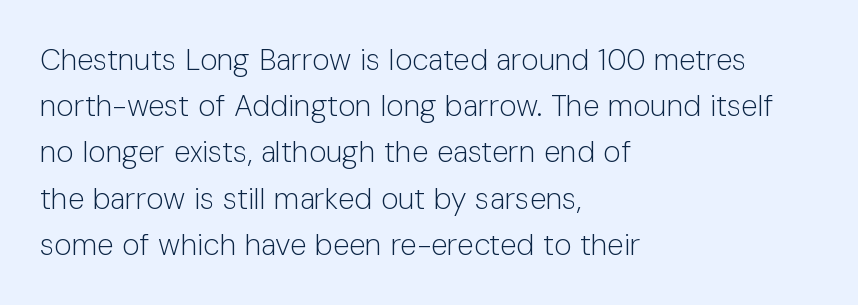
The image shows 30 px light sans-serif type, upright; set left-aligned, normal line spacing (1.54x), normal letter spacing, not underlined; low stroke contrast and a medium x-height.
